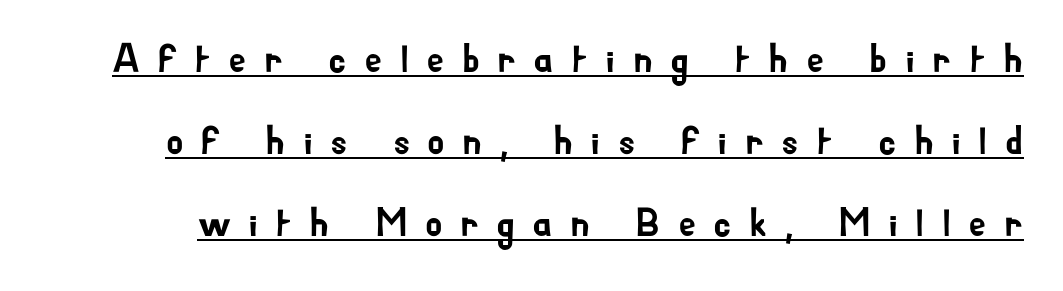
Q: Is the text italic (slanted)? A: No, it is upright.
Q: Is the typeface a serif or a sans-serif typeface? A: Sans-serif.
Q: Is the text underlined? A: Yes.
Q: Is the spacing between letters normal or unusually wide? A: Unusually wide.
Q: Is the spacing between lines tight, normal or loose? A: Loose.
Q: Width (condensed, normal, or wide)? A: Normal.
Q: Stroke contrast? A: Low.
Q: x-height? A: Small.
Q: Monospaced? A: No.
